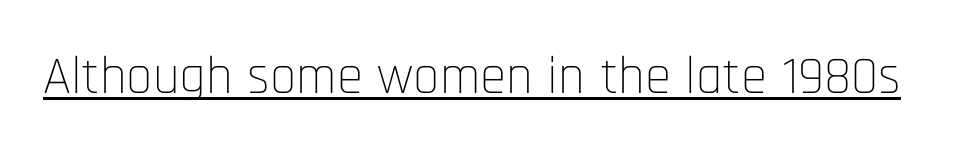
{"serif": "no", "italic": "no", "bold": "no", "weight": "thin", "width": "condensed", "stroke_contrast": "low", "x_height": "large", "monospaced": "no", "underline": "yes", "letter_spacing": "normal", "letter_spacing_em": 0.0, "glyph_px": 53}
